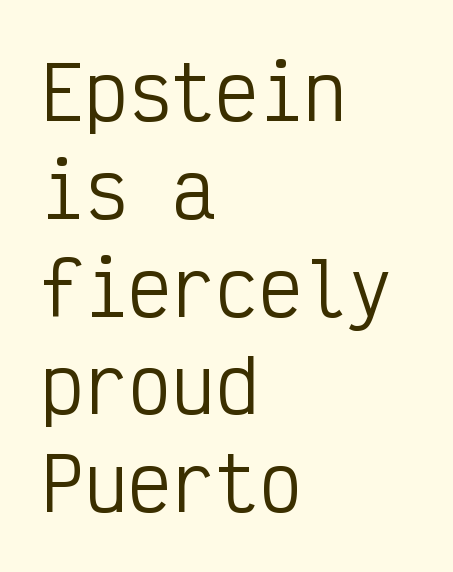
Q: Is the text bold? A: No.
Q: Is the text italic (slanted)? A: No, it is upright.
Q: Is the typeface a serif or a sans-serif typeface? A: Sans-serif.
Q: Is the text underlined? A: No.
Q: How is the paragraph aligned? A: Left-aligned.
Q: Is the spacing between letters normal or unusually wide? A: Normal.
Q: Is the spacing between lines tight, normal or loose? A: Normal.
Q: Width (condensed, normal, or wide)? A: Condensed.
Q: Stroke contrast? A: Low.
Q: x-height? A: Medium.
Q: Monospaced? A: Yes.
